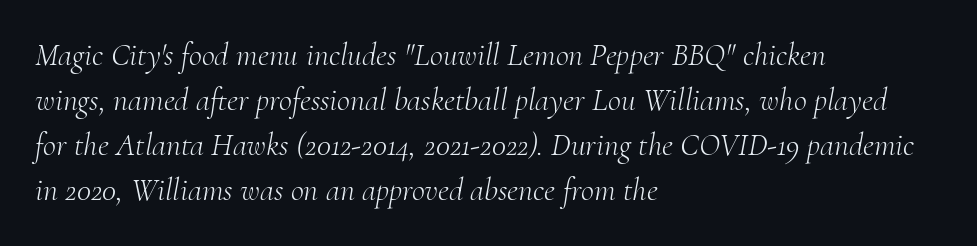
{"serif": "yes", "italic": "yes", "lean": "right", "slant_degrees": 10, "bold": "no", "weight": "light", "width": "normal", "stroke_contrast": "medium", "x_height": "small", "monospaced": "no", "underline": "no", "align": "left", "line_spacing": "normal", "line_spacing_ratio": 1.41, "letter_spacing": "normal", "letter_spacing_em": 0.0, "glyph_px": 32}
